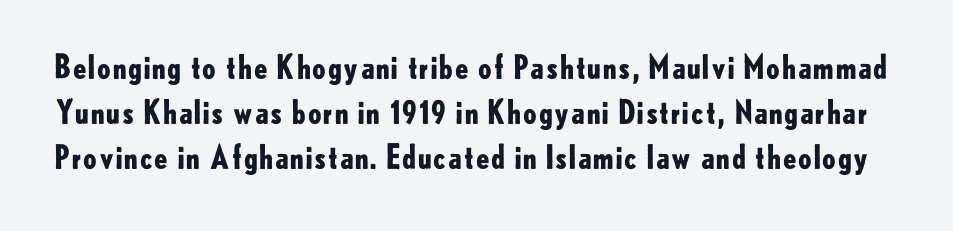
When letters stand straight like this, we call the style roman or upright. Unlike a traditional serif, this face leaves its strokes unadorned. Honestly, there is no underline to notice here at all. On the weight axis this lands at bold, roughly 700.
